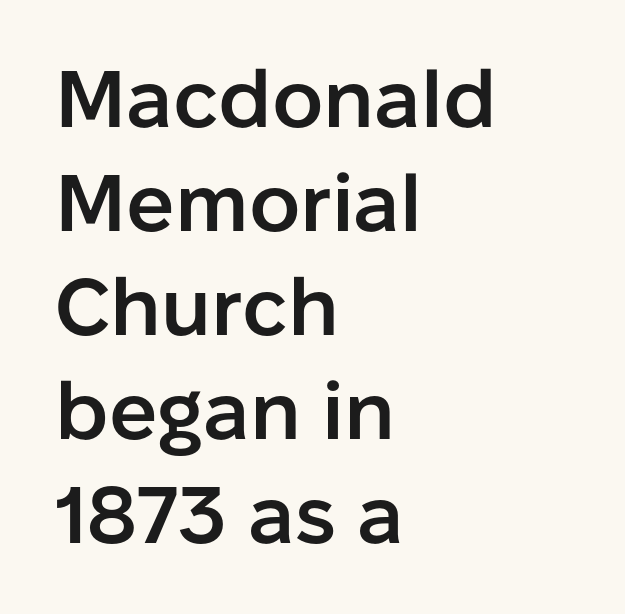
The image shows 80 px semibold sans-serif type, upright; set left-aligned, normal line spacing (1.3x), normal letter spacing, not underlined; low stroke contrast and a medium x-height.
